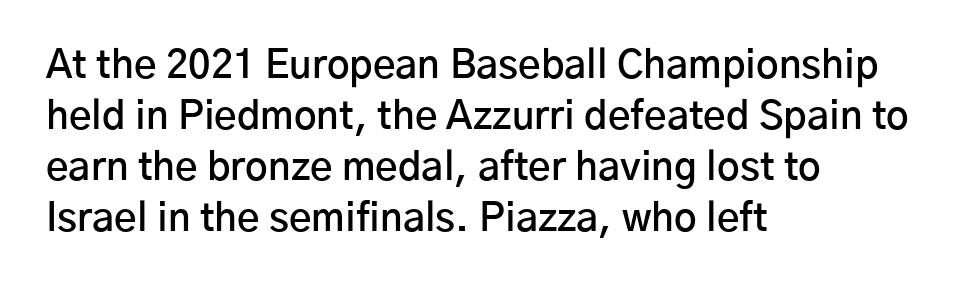
The image shows 39 px semibold sans-serif type, upright; set left-aligned, normal line spacing (1.31x), normal letter spacing, not underlined; low stroke contrast and a medium x-height.
